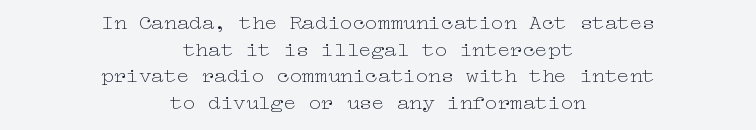
{"italic": "no", "bold": "no", "underline": "no", "align": "center", "line_spacing": "normal", "line_spacing_ratio": 1.27, "letter_spacing": "normal", "letter_spacing_em": 0.0, "glyph_px": 21}
